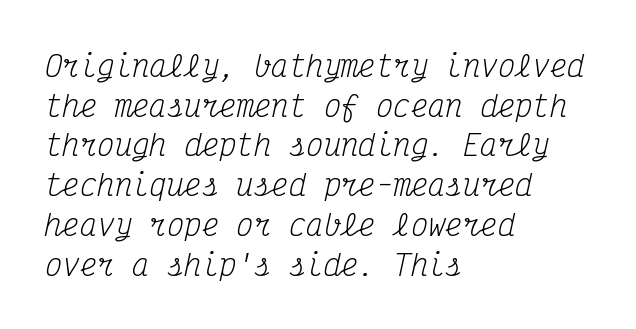
Q: Is the text bold? A: No.
Q: Is the text italic (slanted)? A: Yes, it leans right by about 12 degrees.
Q: Is the typeface a serif or a sans-serif typeface? A: Serif.
Q: Is the text underlined? A: No.
Q: How is the paragraph aligned? A: Left-aligned.
Q: Is the spacing between letters normal or unusually wide? A: Normal.
Q: Is the spacing between lines tight, normal or loose? A: Normal.
Q: Width (condensed, normal, or wide)? A: Condensed.
Q: Stroke contrast? A: Medium.
Q: x-height? A: Medium.
Q: Monospaced? A: Yes.
